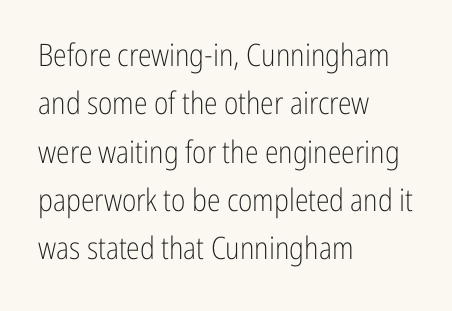
The image shows 31 px light, condensed sans-serif type, upright; set left-aligned, normal line spacing (1.56x), normal letter spacing, not underlined; low stroke contrast and a medium x-height.
